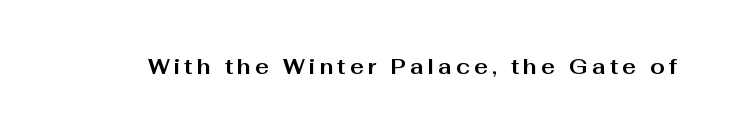
Pretty heavy lettering here — definitely bold. The passage shown is not underscored anywhere. Do the letters lean? They stand straight.
